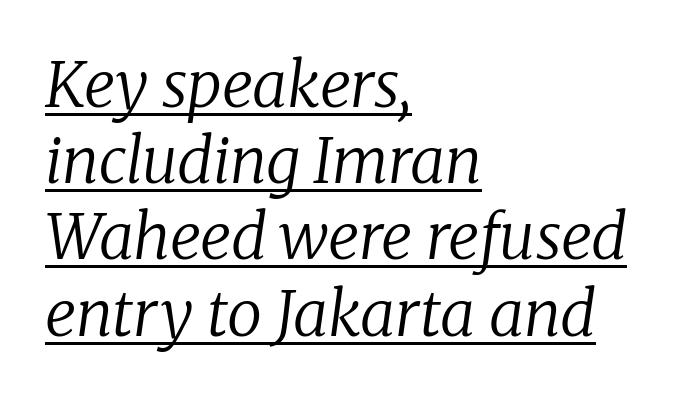
Students, note that the glyphs here touch the page at normal intervals. The axis of the letterforms is tilted away from vertical. Counters stay open thanks to moderate or lighter strokes. Each letter keeps its own natural width here, so spacing adapts to shape. A typesetter would label this face a serif. A typographer would call this underscored text.
